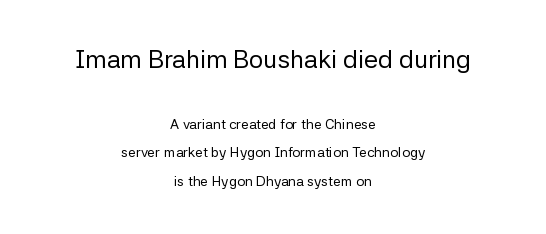
No heavy texture on the line: the type isn't bold. This sample trades compactness for vertical openness between lines. The space beneath each line is pristine and unruled. The line texture is even and compact thanks to regular tracking. The paragraph shown floats in the horizontal middle. The letters stand straight up with perfectly vertical stems.
